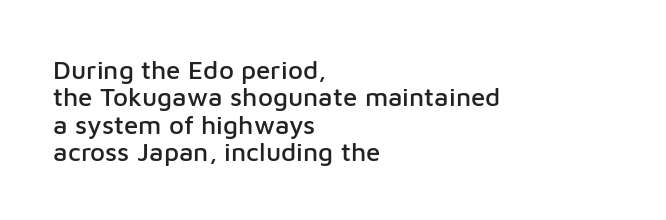
Do the letters lean? They stand straight. Glance below the letters and you will spot only blank space. The tracking reads as untouched default to a designer's eye. The leading is snug, giving the passage a crowded texture.
